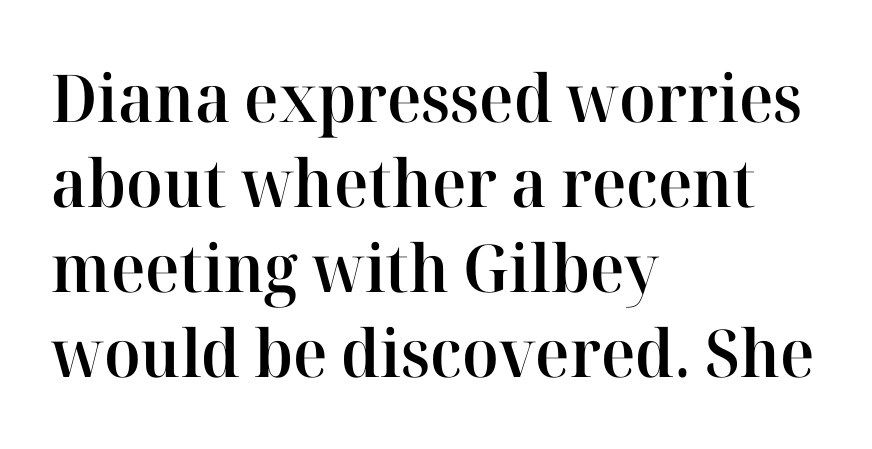
The image shows 66 px semibold serif type, upright; set left-aligned, normal line spacing (1.29x), normal letter spacing, not underlined; high stroke contrast and a medium x-height.
